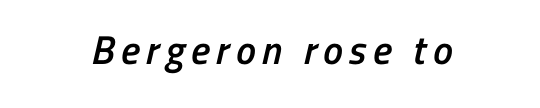
Set as a demibold, roughly 600 on the weight scale. This sample uses a sans-serif face. Decoration check: the copy has no underline. Each letter keeps its own natural width here, so spacing adapts to shape.
